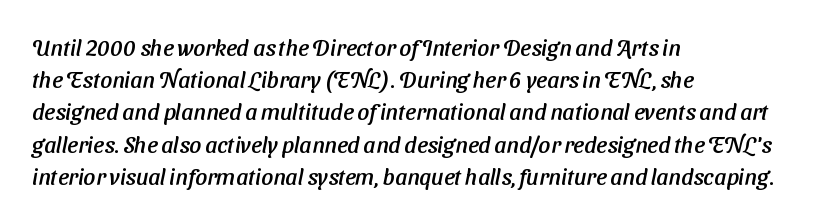
Q: Is the text underlined? A: No.
Q: How is the paragraph aligned? A: Left-aligned.
Q: Is the spacing between letters normal or unusually wide? A: Normal.
Q: Is the spacing between lines tight, normal or loose? A: Normal.
